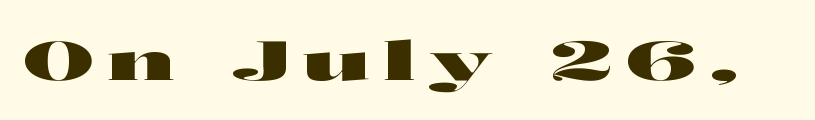
The image shows 54 px wide sans-serif type, upright; set unusually wide letter spacing (+0.24 em), not underlined; high stroke contrast and a medium x-height.
